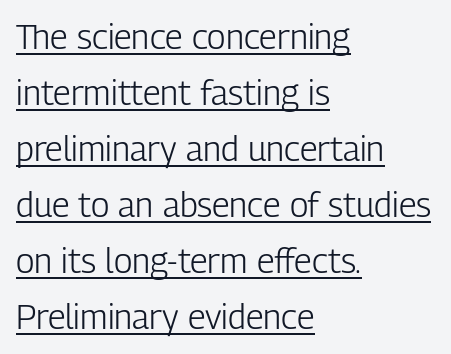
{"serif": "no", "italic": "no", "bold": "no", "weight": "light", "width": "condensed", "stroke_contrast": "low", "x_height": "medium", "monospaced": "no", "underline": "yes", "align": "left", "line_spacing": "normal", "line_spacing_ratio": 1.65, "letter_spacing": "normal", "letter_spacing_em": 0.0, "glyph_px": 34}
